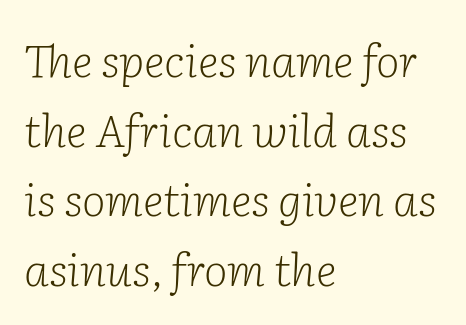
The image shows 45 px light serif type, italic (leaning right); set left-aligned, normal line spacing (1.55x), normal letter spacing, not underlined; low stroke contrast and a medium x-height.
